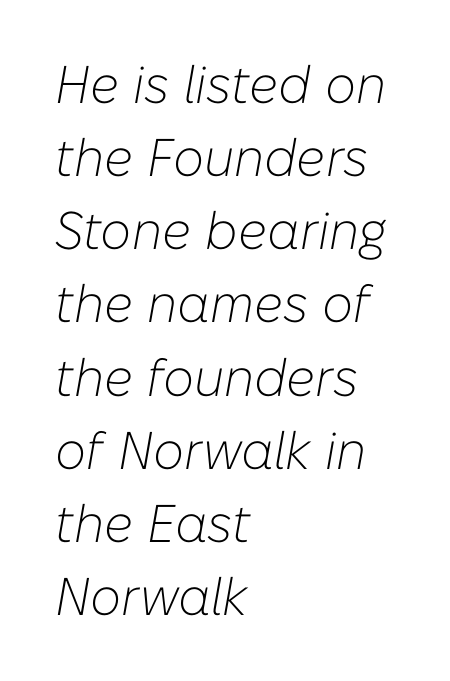
{"italic": "yes", "lean": "right", "slant_degrees": 10, "bold": "no", "weight": "light", "width": "normal", "stroke_contrast": "low", "x_height": "medium", "monospaced": "no", "underline": "no", "align": "left", "line_spacing": "normal", "line_spacing_ratio": 1.38, "letter_spacing": "normal", "letter_spacing_em": 0.0, "glyph_px": 53}
